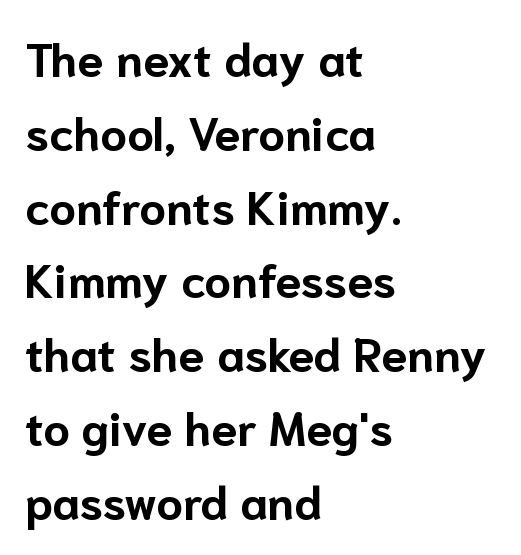
Q: Is the text bold? A: Yes.
Q: Is the text italic (slanted)? A: No, it is upright.
Q: Is the typeface a serif or a sans-serif typeface? A: Sans-serif.
Q: Is the text underlined? A: No.
Q: How is the paragraph aligned? A: Left-aligned.
Q: Is the spacing between letters normal or unusually wide? A: Normal.
Q: Is the spacing between lines tight, normal or loose? A: Normal.
Q: Width (condensed, normal, or wide)? A: Normal.
Q: Stroke contrast? A: Low.
Q: x-height? A: Medium.
Q: Monospaced? A: No.
